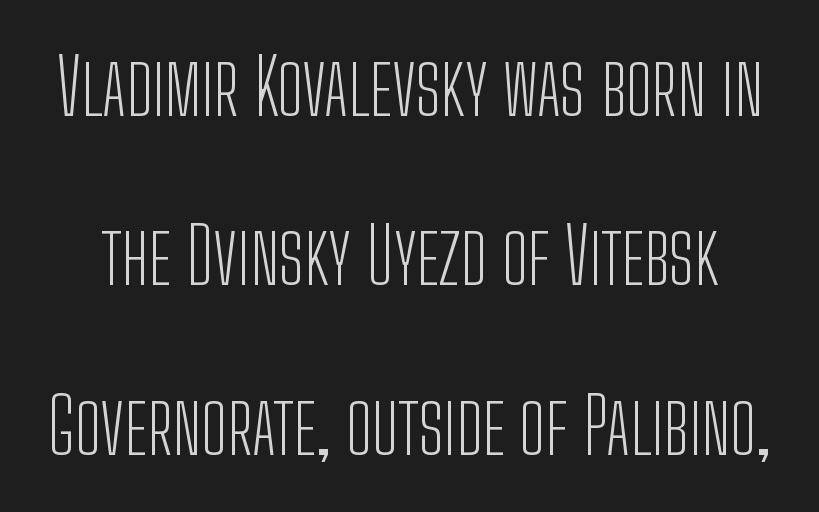
Ordinary non-slanted type is in use. This rendering features lettering with no underline. The designer went with a sans here, leaving each stem footless. Baseline-to-baseline distance is far greater than the letter height. Caption: standard tracking, unaltered.
